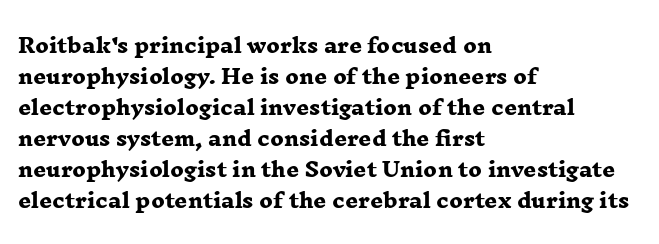
{"bold": "yes", "underline": "no", "align": "left", "line_spacing": "normal", "line_spacing_ratio": 1.55, "letter_spacing": "normal", "letter_spacing_em": 0.0, "glyph_px": 20}
